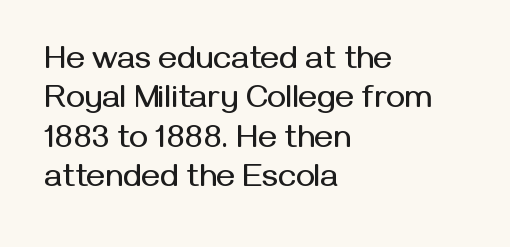
The image shows 32 px sans-serif type, upright; set left-aligned, line spacing 1.23x, normal letter spacing, not underlined; medium stroke contrast and a medium x-height.
